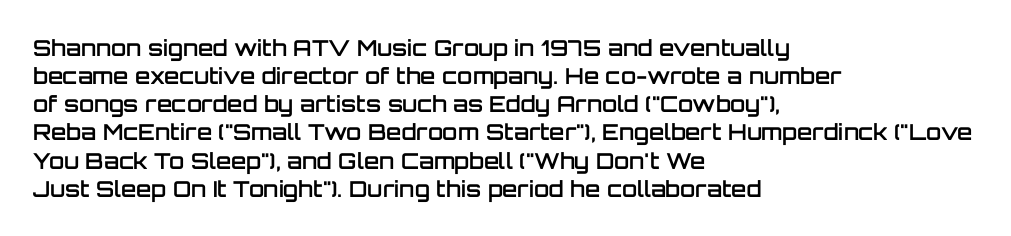
{"italic": "no", "bold": "semi", "underline": "no", "align": "left", "line_spacing": "normal", "line_spacing_ratio": 1.28, "letter_spacing": "normal", "letter_spacing_em": 0.0, "glyph_px": 22}
